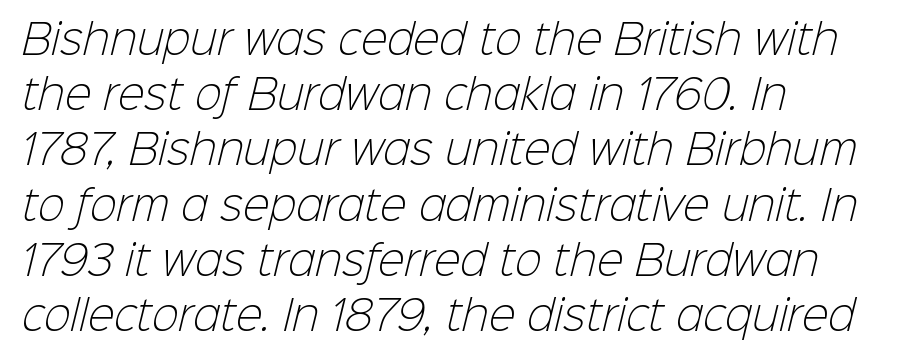
{"serif": "no", "bold": "no", "weight": "light", "width": "normal", "stroke_contrast": "low", "x_height": "medium", "monospaced": "no", "underline": "no", "align": "left", "line_spacing": "normal", "line_spacing_ratio": 1.38, "letter_spacing": "normal", "letter_spacing_em": 0.0, "glyph_px": 40}
